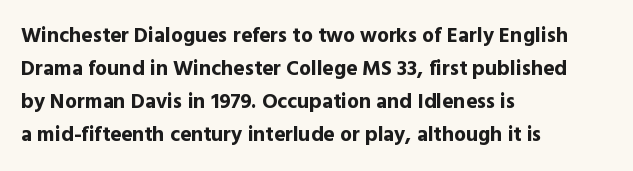
Q: Is the text bold? A: Yes.
Q: Is the text italic (slanted)? A: No, it is upright.
Q: Is the text underlined? A: No.
Q: How is the paragraph aligned? A: Left-aligned.
Q: Is the spacing between letters normal or unusually wide? A: Normal.
Q: Is the spacing between lines tight, normal or loose? A: Normal.
